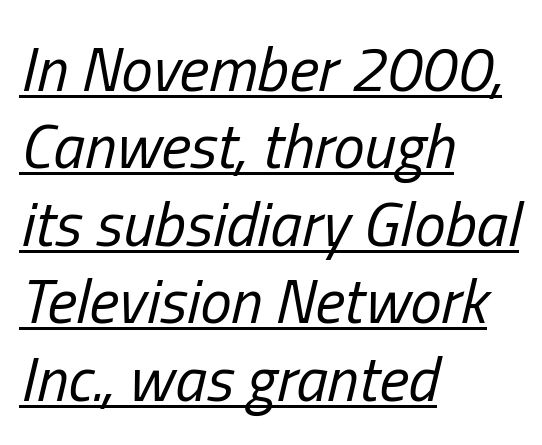
{"italic": "yes", "lean": "right", "slant_degrees": 13, "bold": "no", "weight": "regular", "width": "condensed", "stroke_contrast": "low", "x_height": "medium", "monospaced": "no", "underline": "yes", "align": "left", "line_spacing_ratio": 1.23, "letter_spacing": "normal", "letter_spacing_em": 0.0, "glyph_px": 63}
